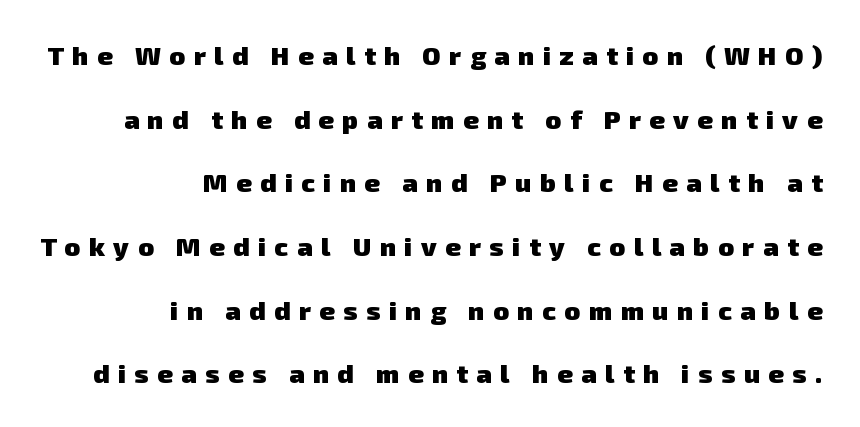
The image shows 26 px bold type; set right-aligned, loose line spacing (2.45x), unusually wide letter spacing (+0.33 em), not underlined.
